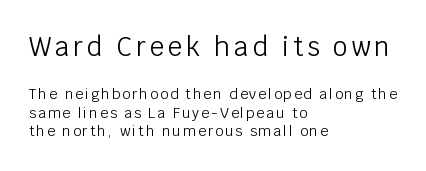
Q: Is the text bold? A: No.
Q: Is the text italic (slanted)? A: No, it is upright.
Q: Is the text underlined? A: No.
Q: How is the paragraph aligned? A: Left-aligned.
Q: Is the spacing between lines tight, normal or loose? A: Normal.
Q: Which block of text is set in a larger size, the first (top) or the second (bottom)? A: The first (top) one.
